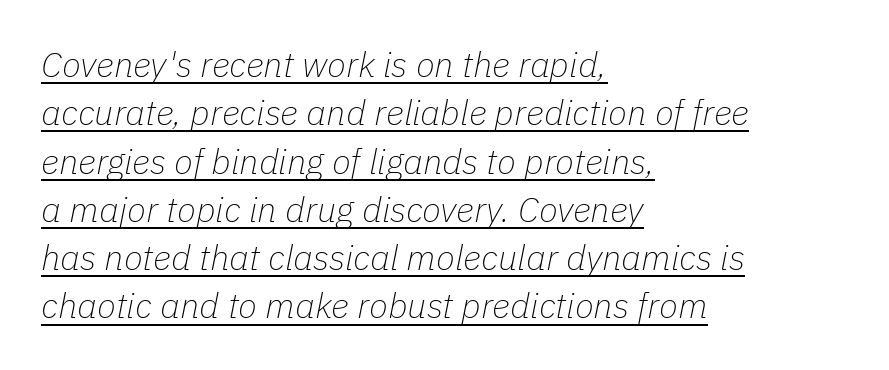
{"italic": "yes", "lean": "right", "slant_degrees": 11, "bold": "no", "weight": "thin", "width": "normal", "stroke_contrast": "low", "x_height": "medium", "monospaced": "no", "underline": "yes", "align": "left", "line_spacing": "normal", "line_spacing_ratio": 1.38, "letter_spacing": "normal", "letter_spacing_em": 0.0, "glyph_px": 35}
